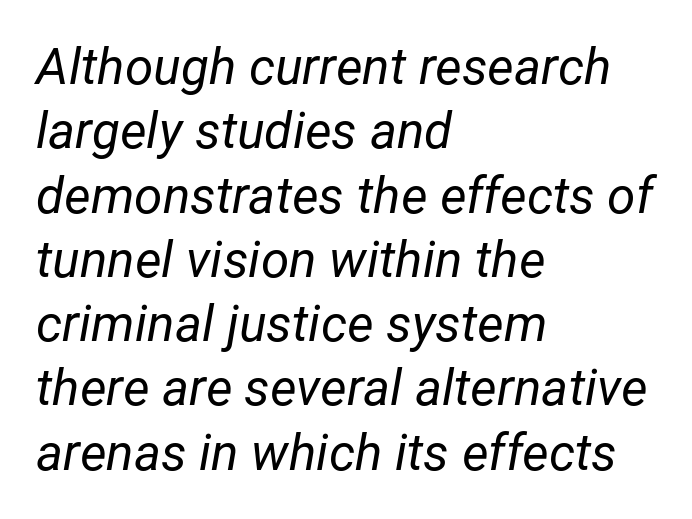
The image shows 51 px regular-weight type, italic (leaning right); set left-aligned, normal line spacing (1.26x), normal letter spacing, not underlined; low stroke contrast and a medium x-height.
